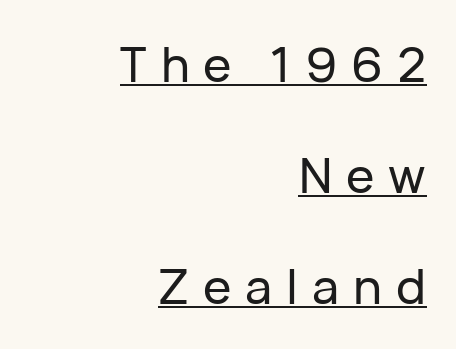
The image shows 48 px sans-serif type, upright; set right-aligned, loose line spacing (2.31x), unusually wide letter spacing (+0.29 em), underlined; low stroke contrast and a medium x-height.
